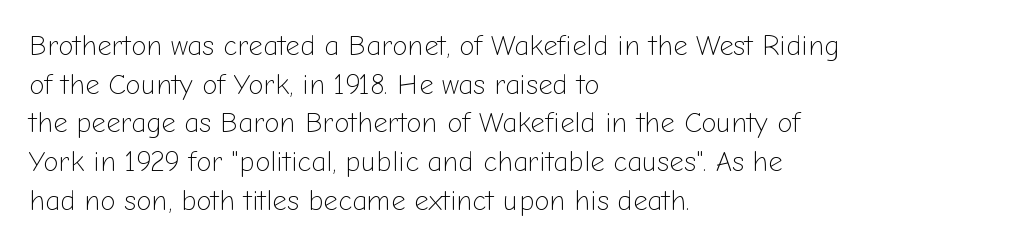
{"serif": "no", "italic": "no", "bold": "no", "weight": "light", "width": "normal", "stroke_contrast": "low", "x_height": "medium", "monospaced": "no", "underline": "no", "align": "left", "line_spacing": "normal", "line_spacing_ratio": 1.38, "letter_spacing": "normal", "letter_spacing_em": 0.0, "glyph_px": 28}
